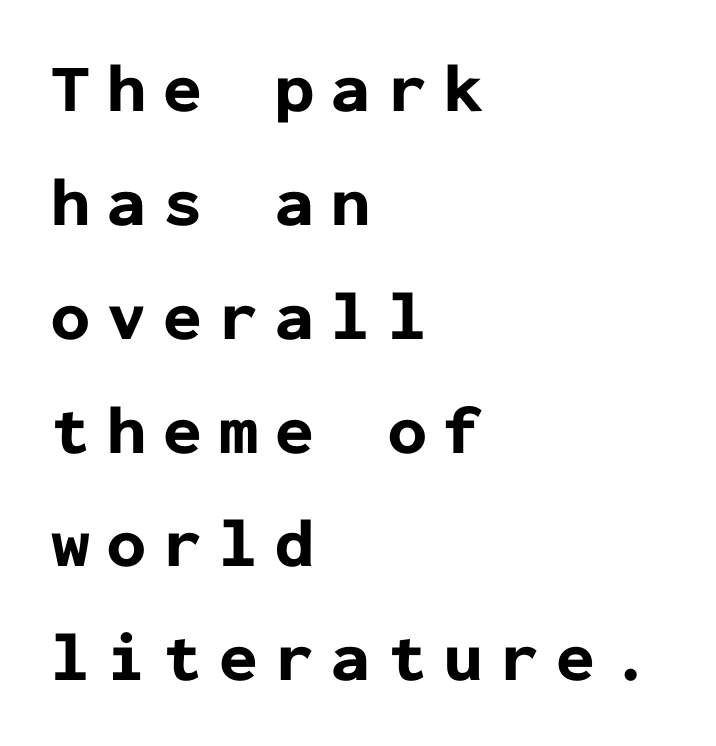
The image shows 69 px bold sans-serif type, upright, monospaced; set left-aligned, normal line spacing (1.65x), unusually wide letter spacing (+0.25 em), not underlined; low stroke contrast and a medium x-height.
